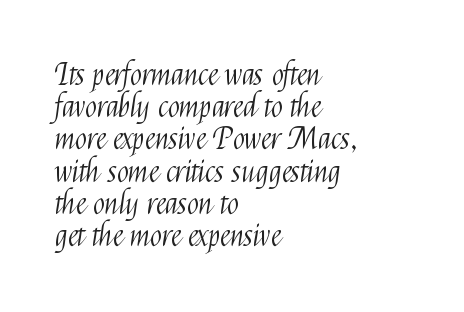
{"serif": "no", "bold": "no", "weight": "light", "width": "condensed", "stroke_contrast": "medium", "x_height": "medium", "monospaced": "no", "underline": "no", "align": "left", "line_spacing": "tight", "line_spacing_ratio": 1.04, "letter_spacing": "normal", "letter_spacing_em": 0.0, "glyph_px": 31}
